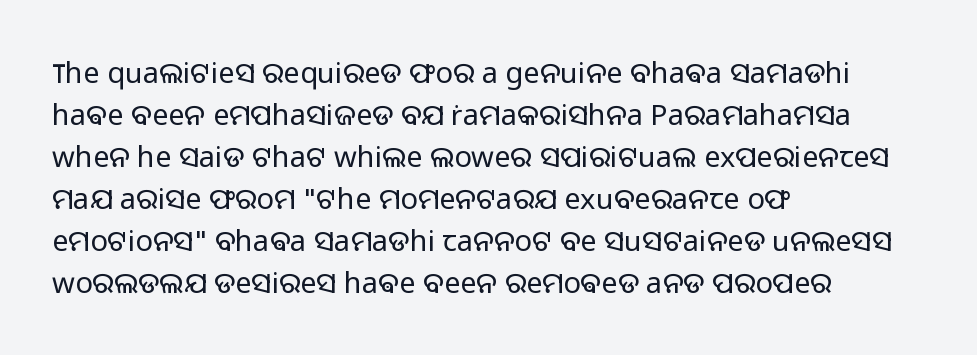
The characters are drawn with everyday or finer stroke widths. Proportional: the letters do not fall into vertical columns. The font family rendered here belongs to the sans-serif group. Quick note: interline space is typical. The setting favours the left margin, as ordinary paragraphs usually do. The lettering stays uniformly vertical, giving the passage a roman look.
